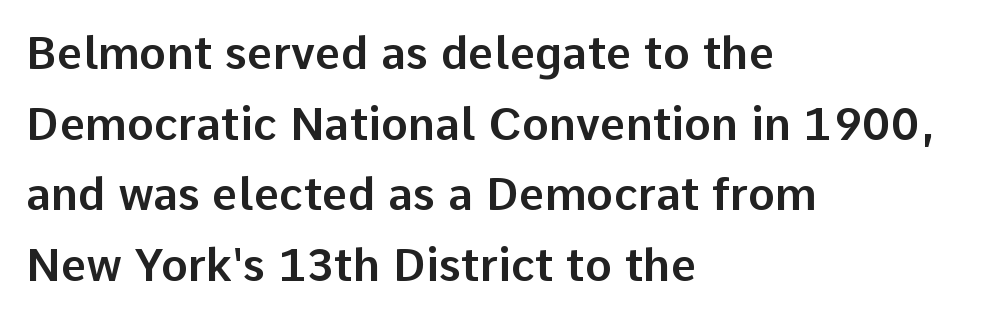
The lines in this sample share a left origin and differ only in where they stop. Descender tails drop into unmarked territory. The line texture is even and compact thanks to regular tracking. Regarding serifs, this sample does without them. Honestly, the row spacing looks completely unremarkable.
